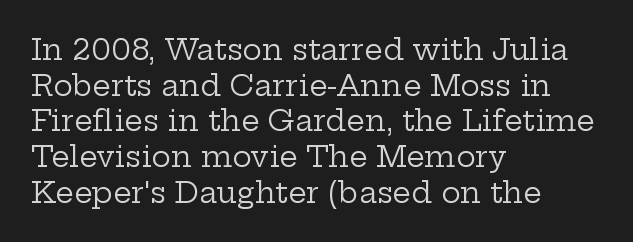
The image shows 29 px regular-weight, wide serif type, upright; set left-aligned, line spacing 1.23x, normal letter spacing, not underlined; low stroke contrast and a medium x-height.
